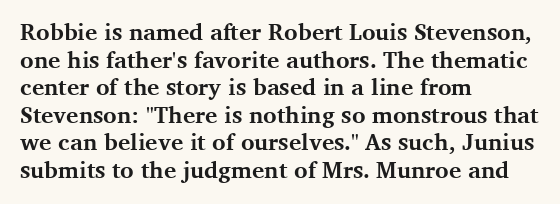
Q: Is the text bold? A: Yes.
Q: Is the text italic (slanted)? A: No, it is upright.
Q: Is the text underlined? A: No.
Q: How is the paragraph aligned? A: Left-aligned.
Q: Is the spacing between letters normal or unusually wide? A: Normal.
